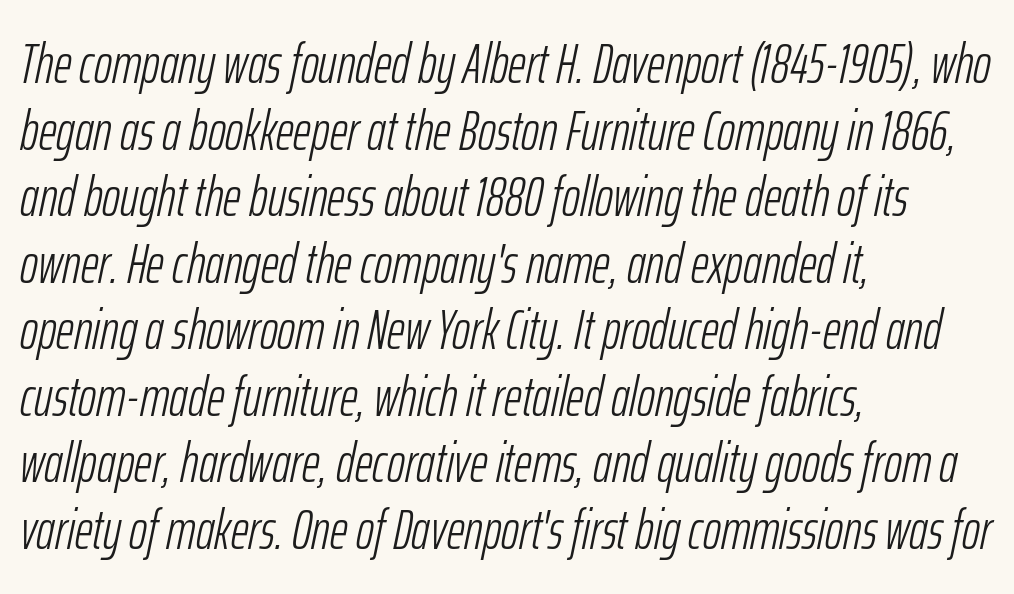
Q: Is the text bold? A: No.
Q: Is the text italic (slanted)? A: Yes, it leans right by about 12 degrees.
Q: Is the text underlined? A: No.
Q: How is the paragraph aligned? A: Left-aligned.
Q: Is the spacing between letters normal or unusually wide? A: Normal.
Q: Width (condensed, normal, or wide)? A: Condensed.
Q: Stroke contrast? A: Low.
Q: x-height? A: Medium.
Q: Monospaced? A: No.
